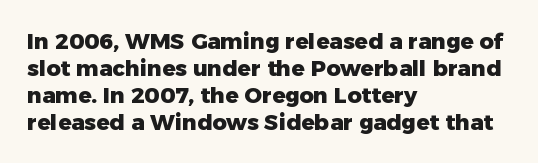
{"italic": "no", "bold": "yes", "underline": "no", "align": "left", "line_spacing_ratio": 1.22, "letter_spacing": "normal", "letter_spacing_em": 0.0, "glyph_px": 22}
